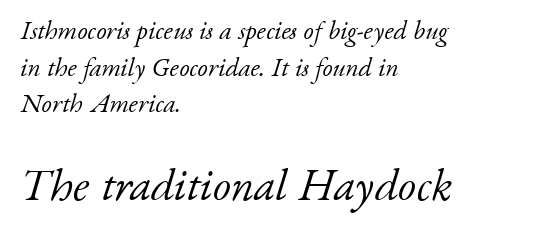
The image shows 46 px light serif type, italic (leaning right); set left-aligned, normal line spacing (1.41x), normal letter spacing, not underlined; the second (bottom) block is 1.77x larger; low stroke contrast and a small x-height.
